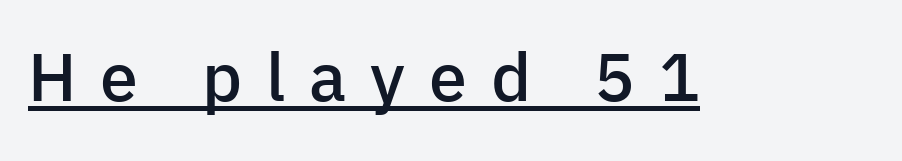
Caption: semibold face, moderately heavy strokes. Do the characters align in a grid? No, the font is proportional. Posture: upright roman. Is the letter spacing exaggerated? Yes — the characters are pushed far apart. These characters rest on top of a visible drawn line.
